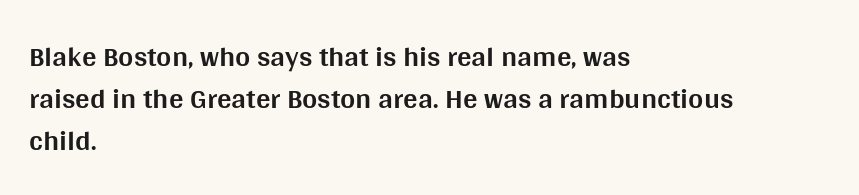
{"serif": "no", "italic": "no", "bold": "yes", "weight": "bold", "width": "normal", "stroke_contrast": "medium", "x_height": "large", "monospaced": "no", "underline": "no", "align": "left", "line_spacing": "normal", "line_spacing_ratio": 1.44, "letter_spacing": "normal", "letter_spacing_em": 0.0, "glyph_px": 29}
